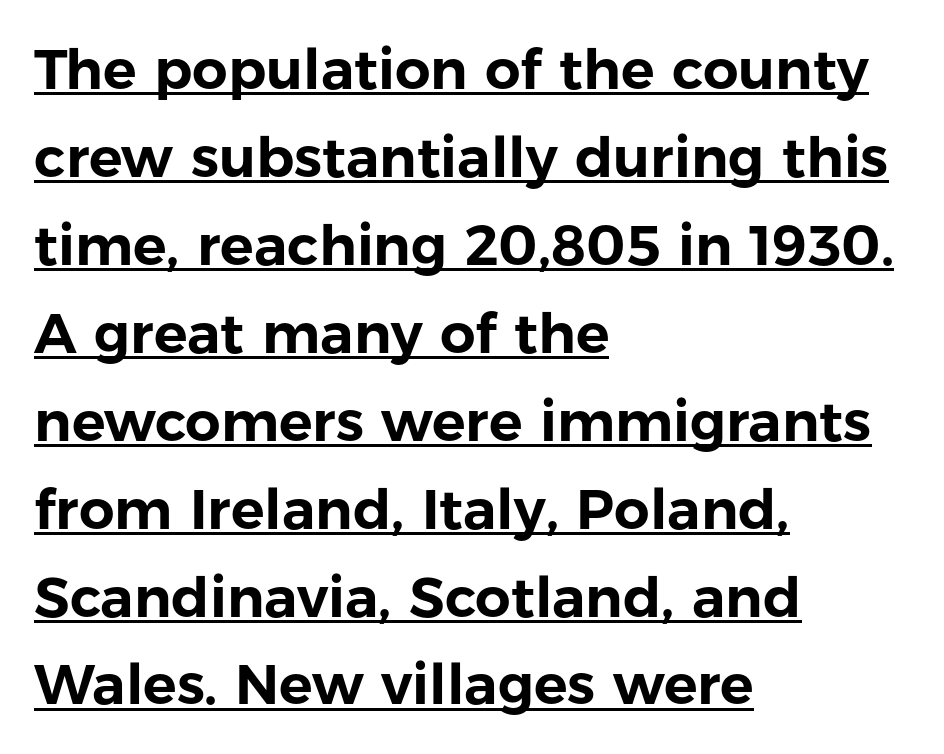
The letterforms sit shoulder to shoulder at normal distance. Notice how a bar underscores the lettering throughout. In terms of posture, this sample is upright. Serifs: no, the terminals of the letterforms are clean. Proportional: the letters do not fall into vertical columns. The lines sit at an ordinary, default distance from one another.
